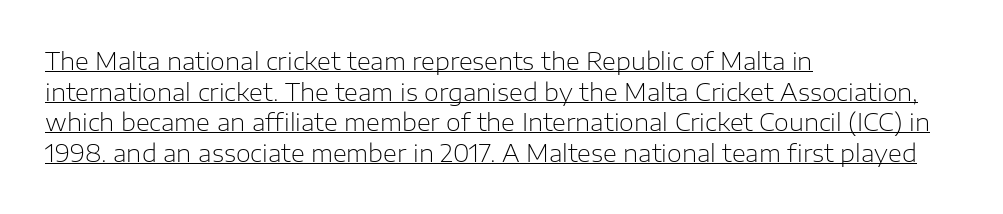
The image shows 24 px text type, upright; set left-aligned, normal line spacing (1.28x), normal letter spacing, underlined.
